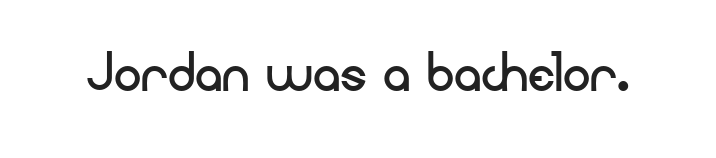
The image shows 69 px regular-weight sans-serif type, upright; set normal letter spacing, not underlined; low stroke contrast and a small x-height.
